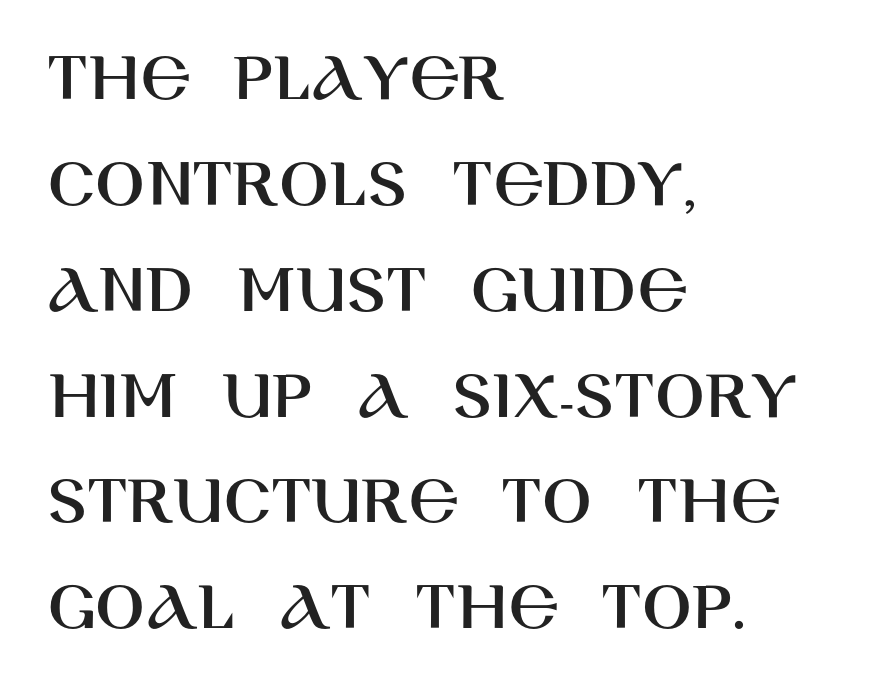
The image shows 73 px sans-serif type, upright; set left-aligned, normal line spacing (1.45x), normal letter spacing, not underlined; high stroke contrast and a large x-height.
